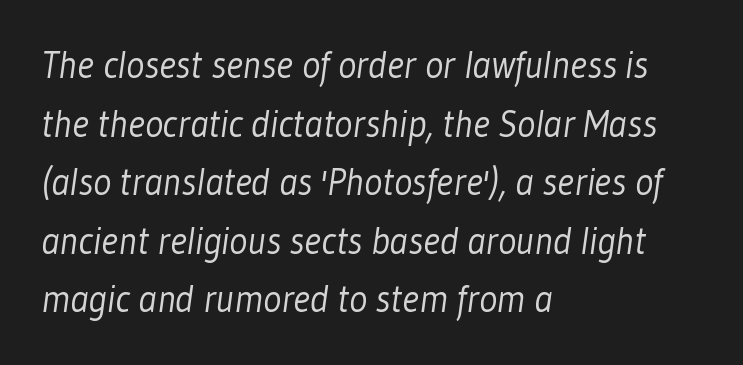
Q: Is the text bold? A: No.
Q: Is the typeface a serif or a sans-serif typeface? A: Sans-serif.
Q: Is the text underlined? A: No.
Q: How is the paragraph aligned? A: Left-aligned.
Q: Is the spacing between letters normal or unusually wide? A: Normal.
Q: Is the spacing between lines tight, normal or loose? A: Normal.
Q: Width (condensed, normal, or wide)? A: Condensed.
Q: Stroke contrast? A: Low.
Q: x-height? A: Medium.
Q: Monospaced? A: No.
